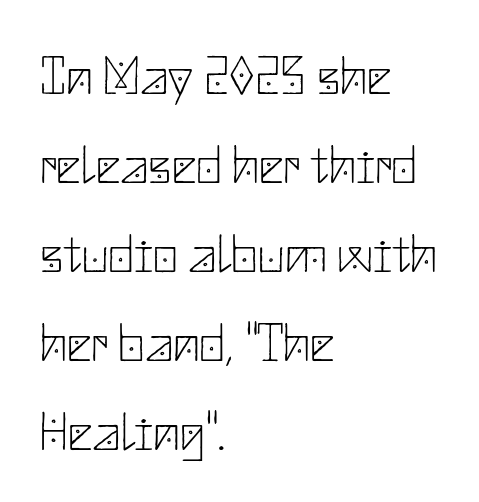
The string is rendered with underlining switched off. Regarding leading, the lines here are spaced in the standard way. Serif or sans? Sans — the stroke terminals are bare. Is this a heavy cut? Hardly; it is regular or lighter.
